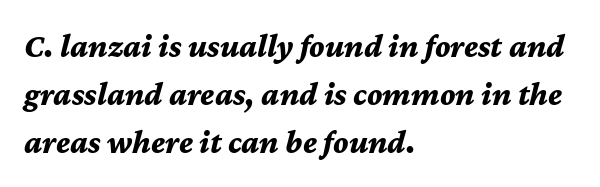
{"italic": "yes", "lean": "right", "slant_degrees": 12, "bold": "yes", "weight": "bold", "width": "normal", "stroke_contrast": "medium", "x_height": "medium", "monospaced": "no", "underline": "no", "align": "left", "line_spacing": "normal", "line_spacing_ratio": 1.45, "letter_spacing": "normal", "letter_spacing_em": 0.0, "glyph_px": 33}
